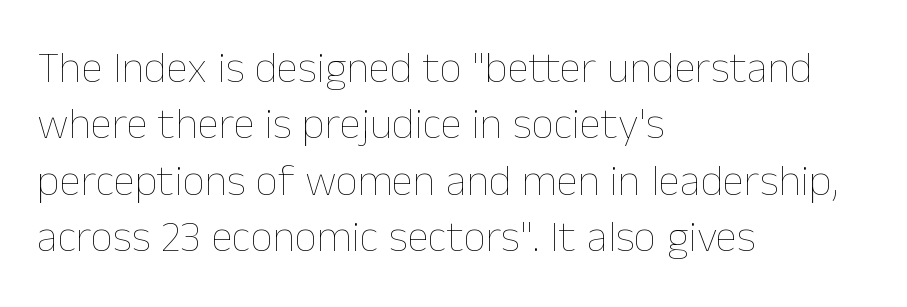
{"italic": "no", "bold": "no", "weight": "thin", "width": "normal", "stroke_contrast": "low", "x_height": "medium", "monospaced": "no", "underline": "no", "align": "left", "line_spacing": "normal", "line_spacing_ratio": 1.28, "letter_spacing": "normal", "letter_spacing_em": 0.0, "glyph_px": 44}
